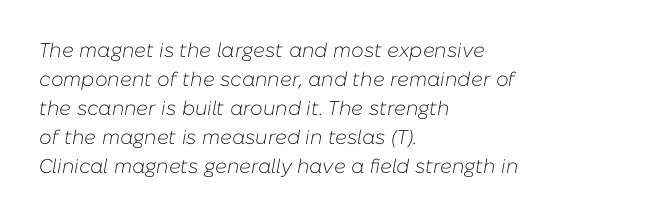
The zone under the glyphs is completely vacant. This rendering uses left alignment, leaving the right contour irregular. Tall strokes in this sample are angled rather than plumb. Weight: in the light-to-regular range.
